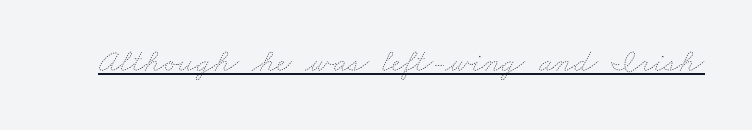
{"bold": "no", "weight": "thin", "width": "wide", "stroke_contrast": "low", "x_height": "small", "monospaced": "no", "underline": "yes", "letter_spacing": "normal", "letter_spacing_em": 0.0, "glyph_px": 33}
